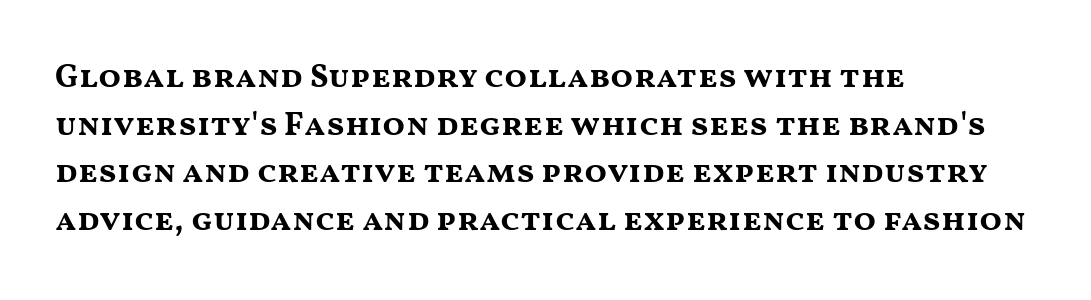
{"serif": "no", "italic": "no", "bold": "yes", "weight": "bold", "width": "wide", "stroke_contrast": "medium", "x_height": "medium", "monospaced": "no", "underline": "no", "align": "left", "line_spacing": "normal", "line_spacing_ratio": 1.44, "letter_spacing": "normal", "letter_spacing_em": 0.0, "glyph_px": 33}
